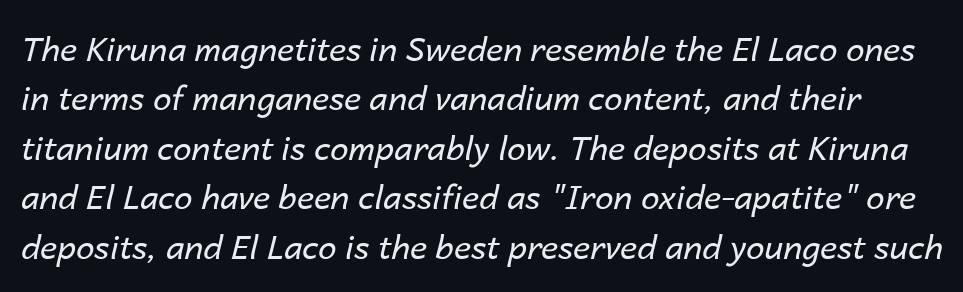
Whoever set this chose a conventional vertical rhythm. Default kerning and tracking; the words read as compact shapes. Yep, that's italic — everything's leaning. The specimen omits any rule beneath the text block's lines.
